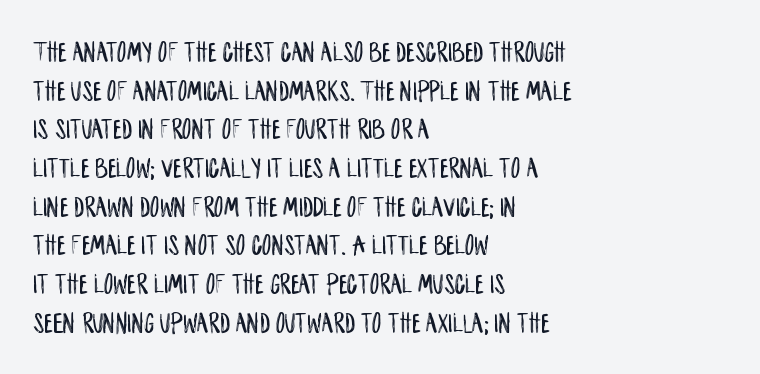
Ascenders rise straight up at ninety degrees. Varying glyph widths throughout — classic text-font behaviour. The typesetter chose a ragged-right arrangement here. Are there feet on the stems? There aren't — it's a sans.
